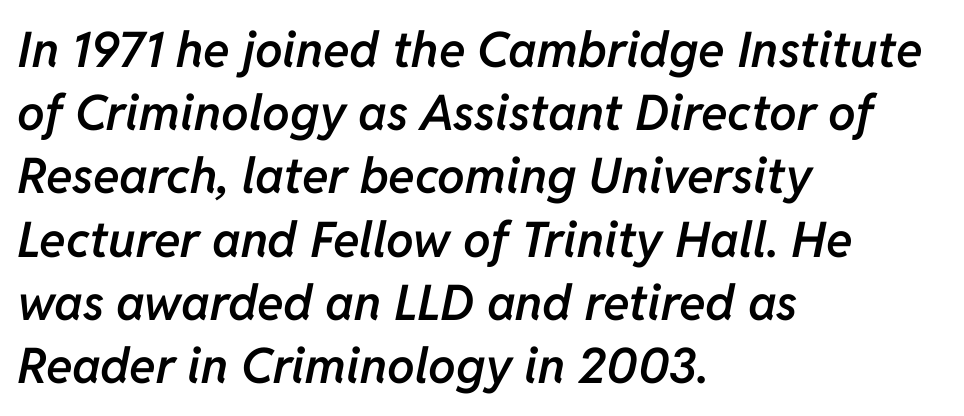
The image shows 49 px semibold type, italic (leaning right); set left-aligned, normal line spacing (1.29x), normal letter spacing, not underlined; low stroke contrast and a medium x-height.
